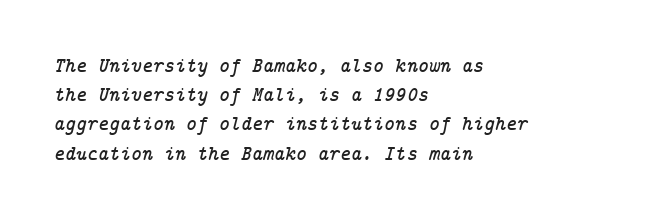
The image shows 21 px text type, italic (leaning right); set left-aligned, normal line spacing (1.39x), normal letter spacing, not underlined.
